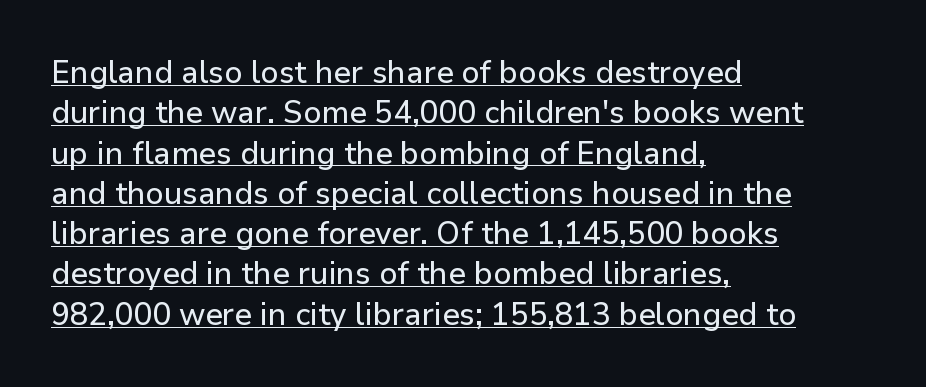
Q: Is the text italic (slanted)? A: No, it is upright.
Q: Is the typeface a serif or a sans-serif typeface? A: Sans-serif.
Q: Is the text underlined? A: Yes.
Q: How is the paragraph aligned? A: Left-aligned.
Q: Is the spacing between letters normal or unusually wide? A: Normal.
Q: Is the spacing between lines tight, normal or loose? A: Normal.
Q: Width (condensed, normal, or wide)? A: Normal.
Q: Stroke contrast? A: Low.
Q: x-height? A: Medium.
Q: Monospaced? A: No.
